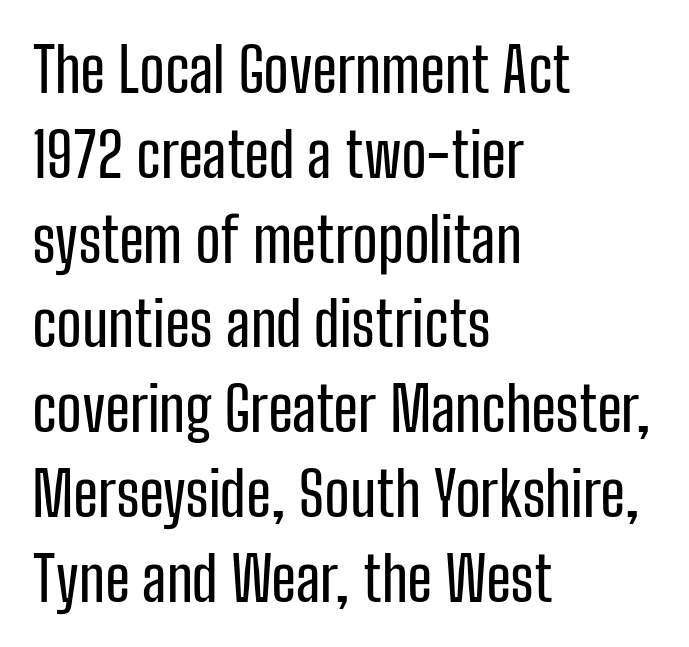
The rendering uses natural spacing where letterforms have individual widths. The axis of the letterforms is exactly vertical. Compared with a centered layout, this one pins lines to the left instead. The characters display no serif detailing; their extremities are plain. A clean baseline with only descenders dipping below it.
